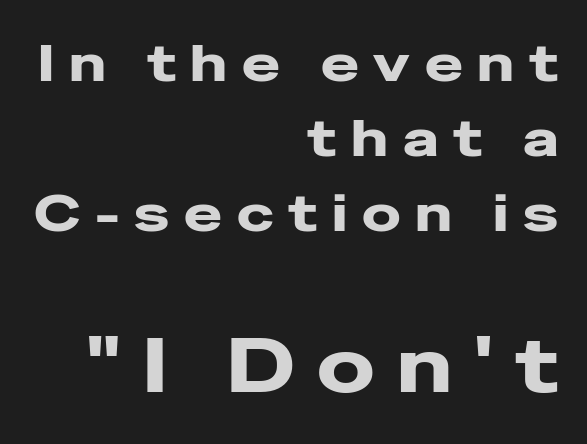
Q: Is the text bold? A: Yes.
Q: Is the text italic (slanted)? A: No, it is upright.
Q: Is the typeface a serif or a sans-serif typeface? A: Sans-serif.
Q: Is the text underlined? A: No.
Q: How is the paragraph aligned? A: Right-aligned.
Q: Is the spacing between letters normal or unusually wide? A: Unusually wide.
Q: Is the spacing between lines tight, normal or loose? A: Normal.
Q: Which block of text is set in a larger size, the first (top) or the second (bottom)? A: The second (bottom) one.
Q: Width (condensed, normal, or wide)? A: Wide.
Q: Stroke contrast? A: Low.
Q: x-height? A: Medium.
Q: Monospaced? A: No.
